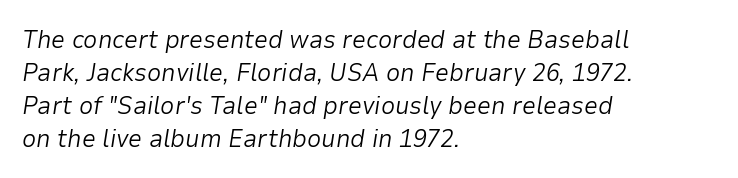
Q: Is the text bold? A: No.
Q: Is the text italic (slanted)? A: Yes, it leans right by about 9 degrees.
Q: Is the text underlined? A: No.
Q: How is the paragraph aligned? A: Left-aligned.
Q: Is the spacing between letters normal or unusually wide? A: Normal.
Q: Is the spacing between lines tight, normal or loose? A: Normal.
